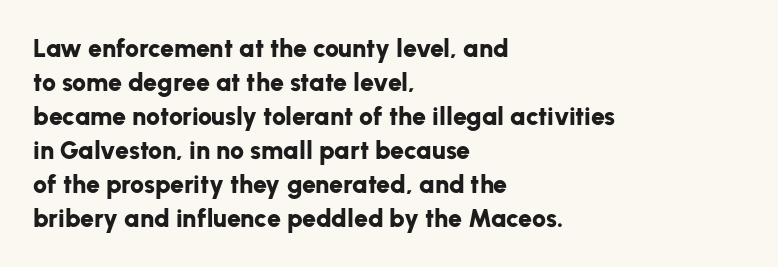
Just letters on the line, the space beneath them empty. No italicization has been applied; the sample stays upright. The rows are spaced the way most documents space them. The glyphs have the mass of a bold cut. Look at the tracking — it's just the regular setting, nothing added. Each line starts at the same left margin while the right side varies.
